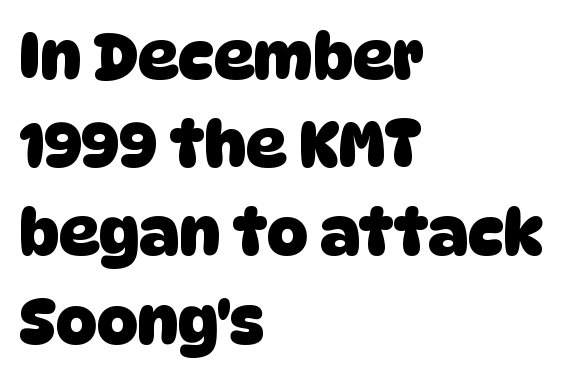
{"serif": "no", "bold": "yes", "weight": "heavy", "width": "normal", "stroke_contrast": "low", "x_height": "large", "monospaced": "no", "underline": "no", "align": "left", "line_spacing": "normal", "line_spacing_ratio": 1.4, "letter_spacing": "normal", "letter_spacing_em": 0.0, "glyph_px": 63}
